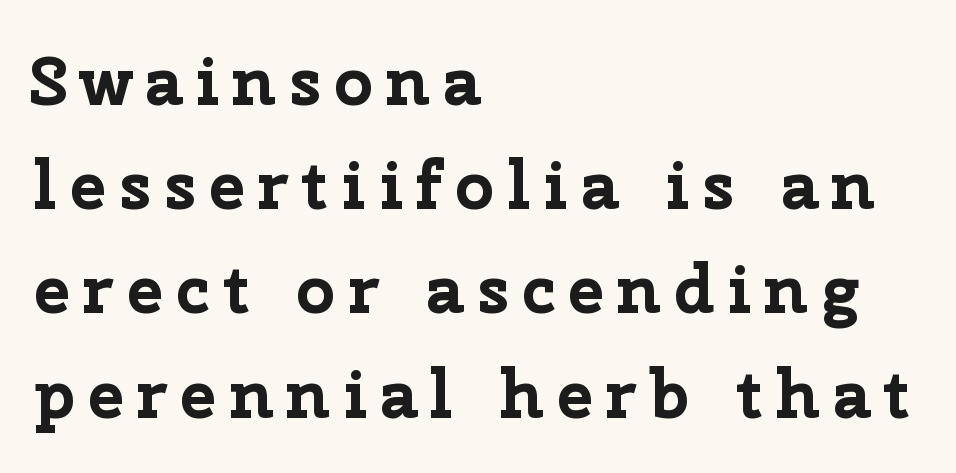
Q: Is the text bold? A: Yes.
Q: Is the text italic (slanted)? A: No, it is upright.
Q: Is the typeface a serif or a sans-serif typeface? A: Sans-serif.
Q: Is the text underlined? A: No.
Q: How is the paragraph aligned? A: Left-aligned.
Q: Is the spacing between lines tight, normal or loose? A: Normal.
Q: Width (condensed, normal, or wide)? A: Normal.
Q: Stroke contrast? A: Low.
Q: x-height? A: Medium.
Q: Monospaced? A: No.
